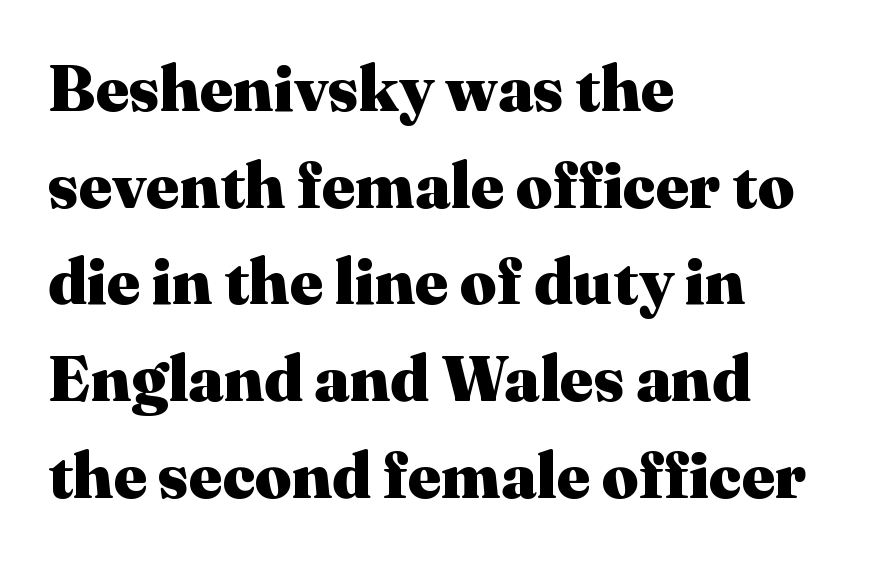
The image shows 64 px heavy serif type, upright; set left-aligned, normal line spacing (1.51x), normal letter spacing, not underlined; medium stroke contrast and a medium x-height.
